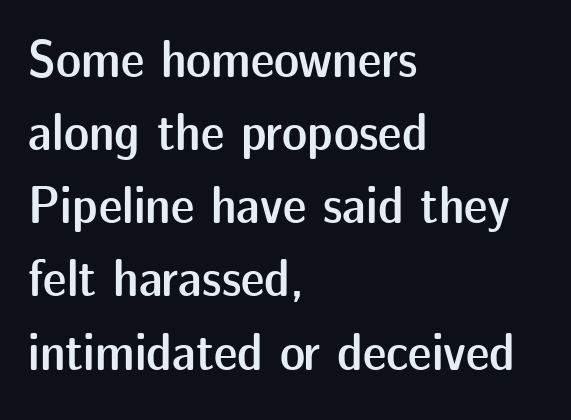
{"serif": "no", "italic": "no", "bold": "semi", "weight": "semibold", "width": "normal", "stroke_contrast": "low", "x_height": "medium", "monospaced": "no", "underline": "no", "align": "left", "line_spacing": "normal", "line_spacing_ratio": 1.38, "letter_spacing": "normal", "letter_spacing_em": 0.0, "glyph_px": 53}
